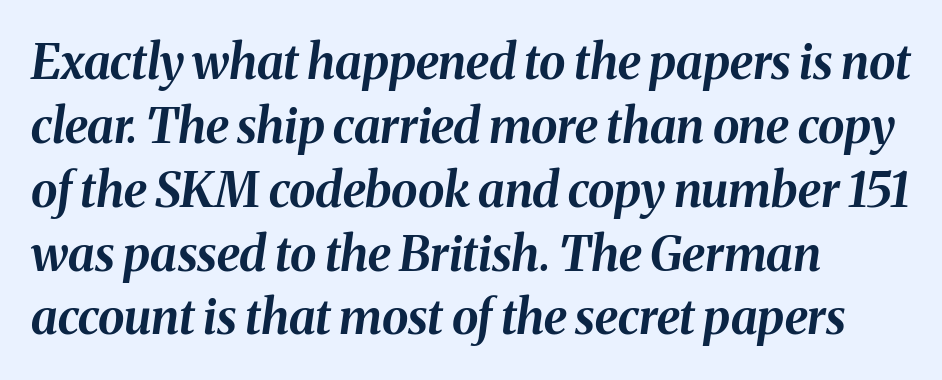
Q: Is the text bold? A: Yes.
Q: Is the text italic (slanted)? A: Yes, it leans right by about 8 degrees.
Q: Is the text underlined? A: No.
Q: How is the paragraph aligned? A: Left-aligned.
Q: Is the spacing between letters normal or unusually wide? A: Normal.
Q: Is the spacing between lines tight, normal or loose? A: Normal.
Q: Width (condensed, normal, or wide)? A: Normal.
Q: Stroke contrast? A: Medium.
Q: x-height? A: Medium.
Q: Monospaced? A: No.
